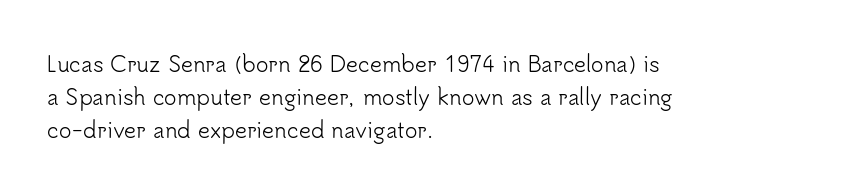
{"italic": "no", "bold": "no", "underline": "no", "align": "left", "line_spacing": "normal", "line_spacing_ratio": 1.57, "letter_spacing": "normal", "letter_spacing_em": 0.0, "glyph_px": 21}
